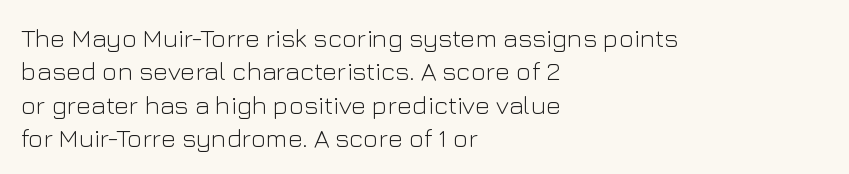
The image shows 26 px text type, upright; set left-aligned, normal line spacing (1.28x), normal letter spacing, not underlined.
